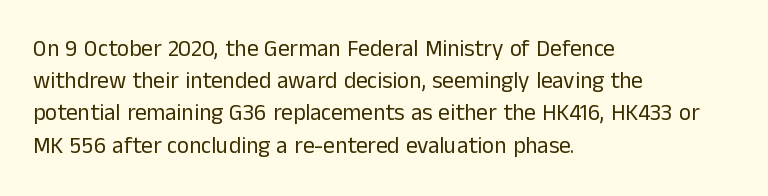
{"italic": "no", "bold": "no", "underline": "no", "align": "left", "line_spacing": "normal", "line_spacing_ratio": 1.4, "letter_spacing": "normal", "letter_spacing_em": 0.0, "glyph_px": 23}
